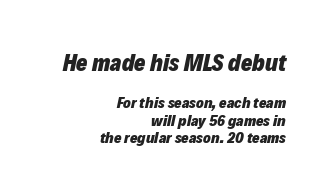
{"italic": "yes", "lean": "right", "slant_degrees": 12, "bold": "yes", "underline": "no", "align": "right", "line_spacing": "tight", "line_spacing_ratio": 1.09, "letter_spacing": "normal", "letter_spacing_em": 0.0, "larger_block": "first", "size_ratio": 1.5, "glyph_px": 24}
